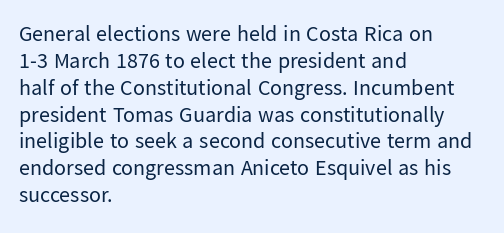
{"italic": "no", "bold": "no", "underline": "no", "align": "left", "line_spacing_ratio": 1.22, "letter_spacing": "normal", "letter_spacing_em": 0.0, "glyph_px": 22}
